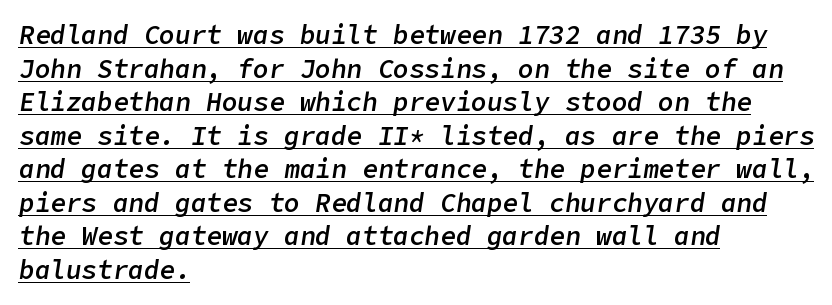
Q: Is the text bold? A: Semi-bold.
Q: Is the text italic (slanted)? A: Yes, it leans right by about 9 degrees.
Q: Is the text underlined? A: Yes.
Q: How is the paragraph aligned? A: Left-aligned.
Q: Is the spacing between letters normal or unusually wide? A: Normal.
Q: Is the spacing between lines tight, normal or loose? A: Normal.
